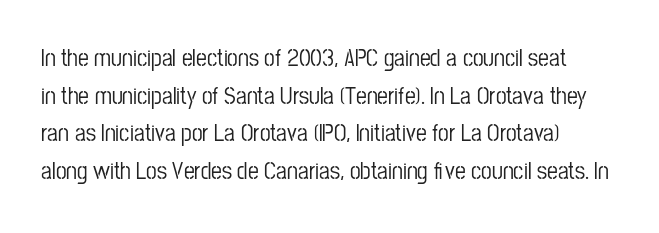
The image shows 24 px text type, upright; set left-aligned, normal line spacing (1.57x), normal letter spacing, not underlined.
